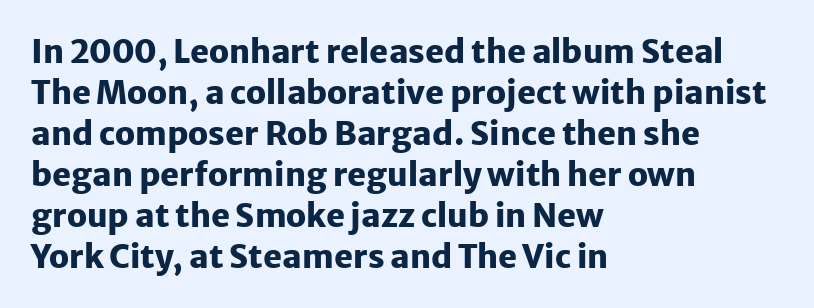
Q: Is the text bold? A: Yes.
Q: Is the text italic (slanted)? A: No, it is upright.
Q: Is the typeface a serif or a sans-serif typeface? A: Sans-serif.
Q: Is the text underlined? A: No.
Q: How is the paragraph aligned? A: Left-aligned.
Q: Is the spacing between letters normal or unusually wide? A: Normal.
Q: Is the spacing between lines tight, normal or loose? A: Normal.
Q: Width (condensed, normal, or wide)? A: Normal.
Q: Stroke contrast? A: Low.
Q: x-height? A: Medium.
Q: Monospaced? A: No.
